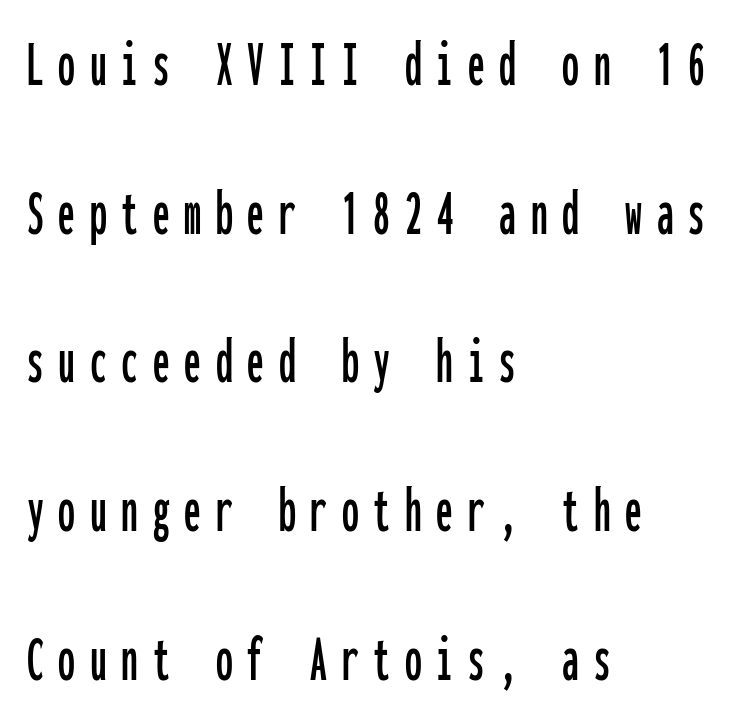
{"serif": "no", "italic": "no", "width": "condensed", "stroke_contrast": "low", "x_height": "medium", "monospaced": "yes", "underline": "no", "align": "left", "line_spacing": "loose", "line_spacing_ratio": 2.22, "letter_spacing": "wide", "letter_spacing_em": 0.22, "glyph_px": 67}
